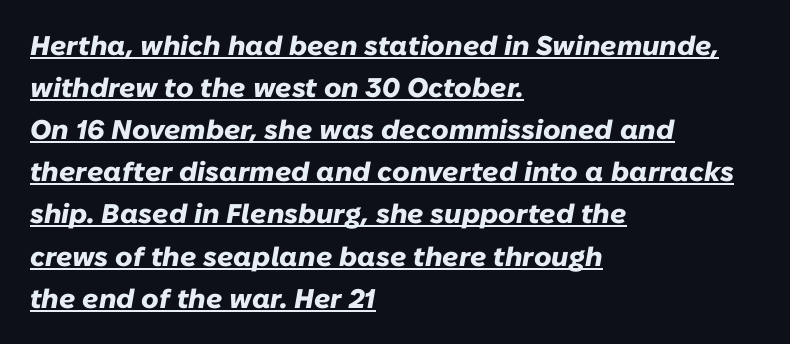
The image shows 27 px bold type, italic (leaning right); set left-aligned, normal line spacing (1.56x), normal letter spacing, underlined.
